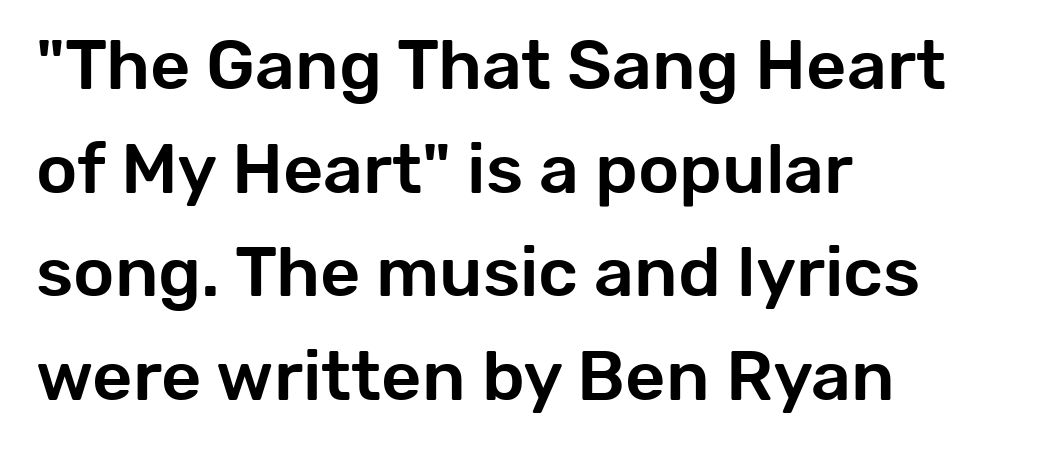
Q: Is the text italic (slanted)? A: No, it is upright.
Q: Is the typeface a serif or a sans-serif typeface? A: Sans-serif.
Q: Is the text underlined? A: No.
Q: How is the paragraph aligned? A: Left-aligned.
Q: Is the spacing between letters normal or unusually wide? A: Normal.
Q: Is the spacing between lines tight, normal or loose? A: Normal.
Q: Width (condensed, normal, or wide)? A: Normal.
Q: Stroke contrast? A: Low.
Q: x-height? A: Medium.
Q: Monospaced? A: No.
